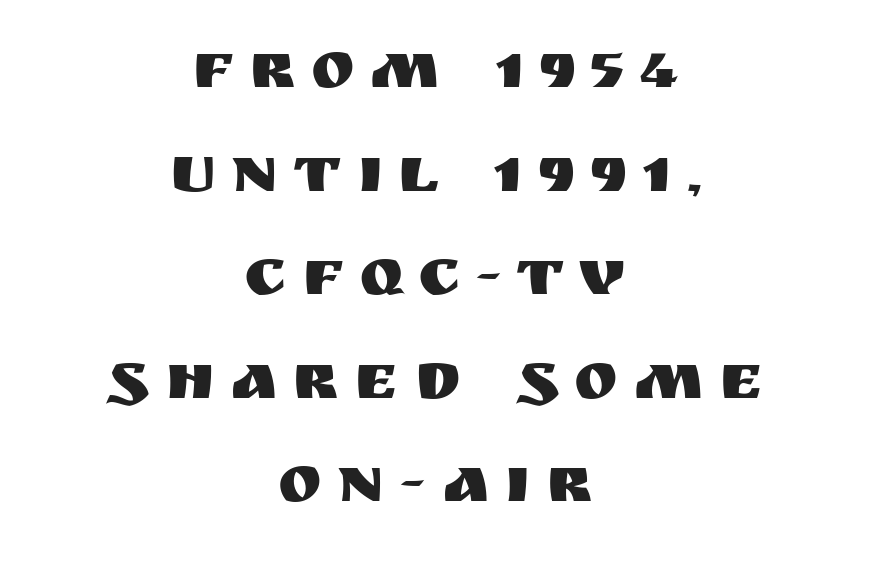
Descenders are the only things crossing below the line. This sample has the flowing, uneven cadence of proportional lettering. The tracking reads as deliberately expanded to a designer's eye. These lines are composed in type without serifs.
